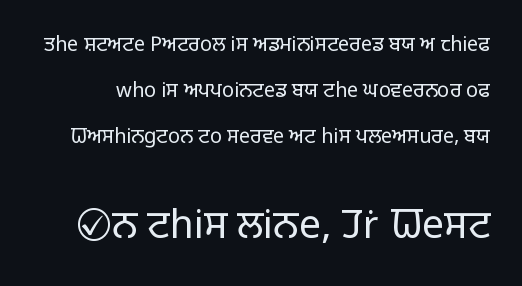
{"serif": "no", "italic": "no", "bold": "no", "weight": "light", "width": "normal", "stroke_contrast": "low", "x_height": "large", "monospaced": "no", "underline": "no", "line_spacing": "loose", "line_spacing_ratio": 2.31, "letter_spacing": "normal", "letter_spacing_em": 0.0, "larger_block": "second", "size_ratio": 1.95, "glyph_px": 39}
